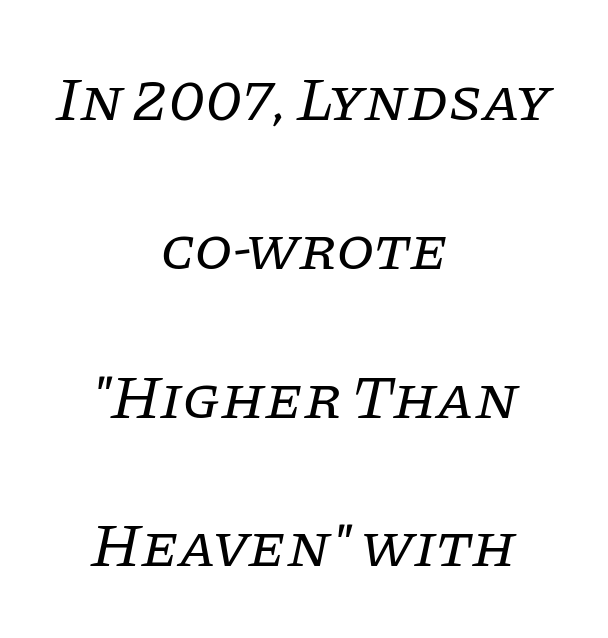
The face used here is seriffed, in the tradition of book romans. The type is set solid horizontally, with unmodified tracking. Tall strokes in this sample are angled rather than plumb. These lines are rendered in a variable-pitch font. Baseline-to-baseline distance is far greater than the letter height. Descender tails drop into unmarked territory.
